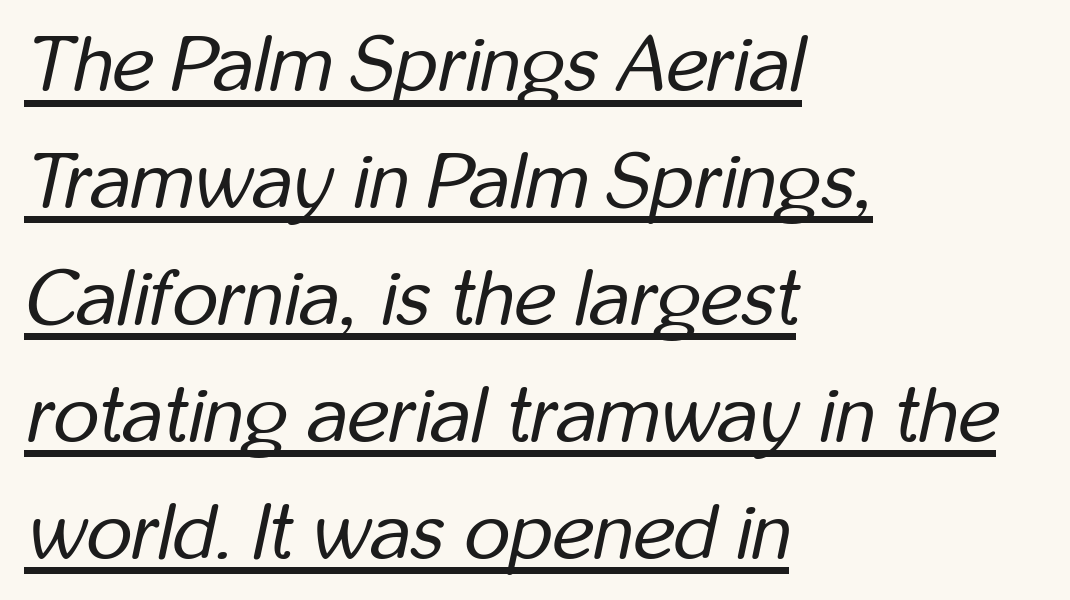
Nothing heavy about these letters — not bold at all. The vertical gap from one line to the next is medium. There is no visible air inserted between adjacent glyphs. Notice how the stems are inclined rather than vertical — that's the hallmark of italics.
